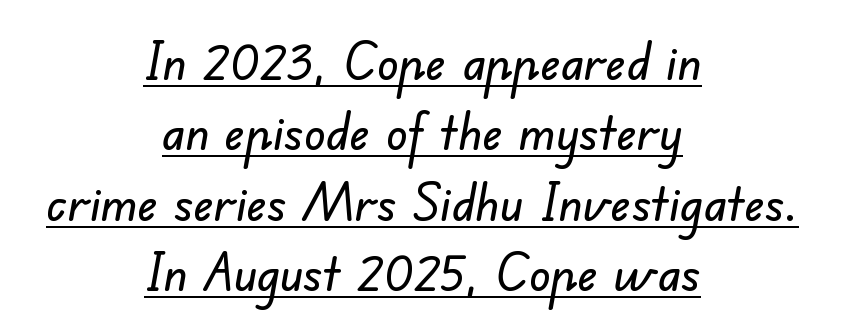
{"serif": "no", "width": "normal", "stroke_contrast": "low", "x_height": "small", "monospaced": "no", "underline": "yes", "align": "center", "line_spacing": "normal", "line_spacing_ratio": 1.33, "letter_spacing": "normal", "letter_spacing_em": 0.0, "glyph_px": 53}
